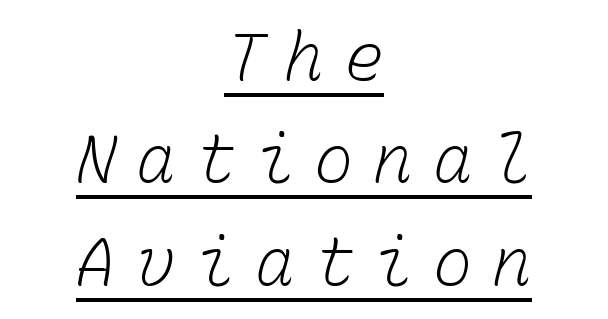
What stands out about the letter spacing? Its width — letters are far apart. If you measured baseline to baseline, you'd find a middling distance. Weight class: somewhere from thin through regular. These lines stack symmetrically, like a column narrowing and widening about its center. Quick note: underline on.
